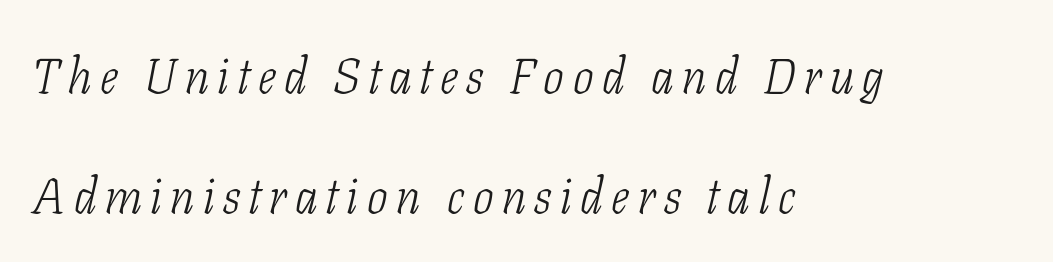
Q: Is the text bold? A: No.
Q: Is the text italic (slanted)? A: Yes, it leans right by about 11 degrees.
Q: Is the typeface a serif or a sans-serif typeface? A: Serif.
Q: Is the text underlined? A: No.
Q: How is the paragraph aligned? A: Left-aligned.
Q: Is the spacing between lines tight, normal or loose? A: Loose.
Q: Width (condensed, normal, or wide)? A: Condensed.
Q: Stroke contrast? A: Low.
Q: x-height? A: Medium.
Q: Monospaced? A: No.
